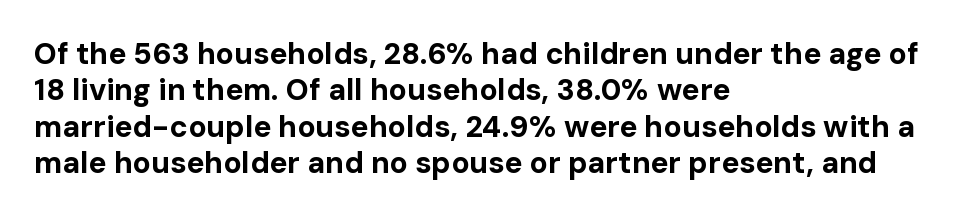
Q: Is the text bold? A: Yes.
Q: Is the text italic (slanted)? A: No, it is upright.
Q: Is the typeface a serif or a sans-serif typeface? A: Sans-serif.
Q: Is the text underlined? A: No.
Q: How is the paragraph aligned? A: Left-aligned.
Q: Is the spacing between letters normal or unusually wide? A: Normal.
Q: Width (condensed, normal, or wide)? A: Normal.
Q: Stroke contrast? A: Low.
Q: x-height? A: Medium.
Q: Monospaced? A: No.
